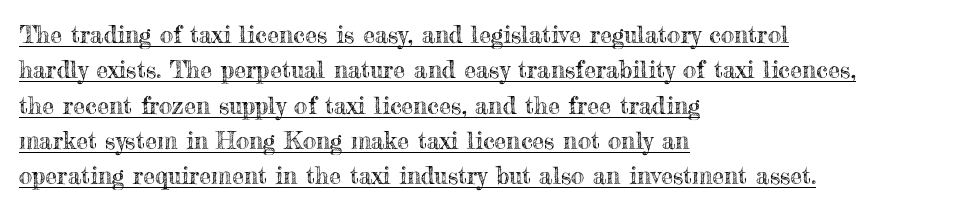
Q: Is the text italic (slanted)? A: No, it is upright.
Q: Is the text underlined? A: Yes.
Q: How is the paragraph aligned? A: Left-aligned.
Q: Is the spacing between letters normal or unusually wide? A: Normal.
Q: Is the spacing between lines tight, normal or loose? A: Normal.
